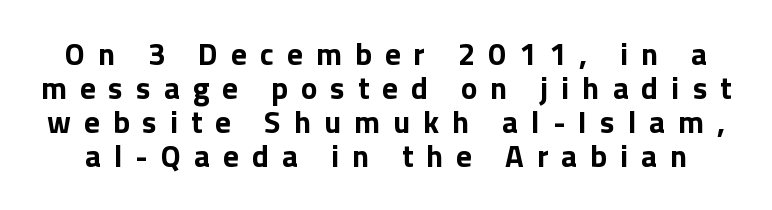
Weight check: bold — yes, fully. The letters advance in unequal steps, a hallmark of proportional type. Stroke terminals: plain, sans-serif. Unmarked baselines from the first word to the last.
